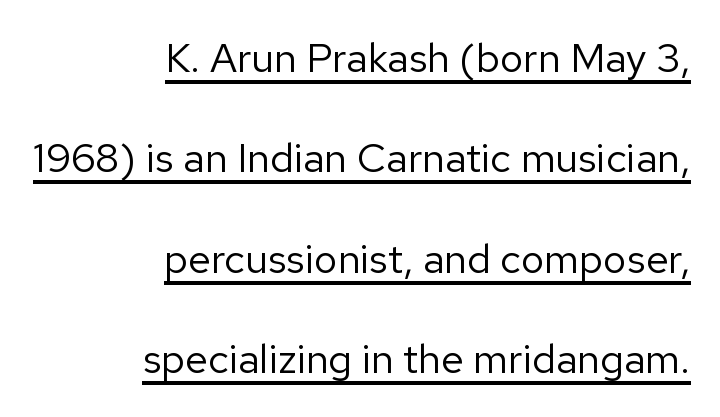
Q: Is the text bold? A: No.
Q: Is the text italic (slanted)? A: No, it is upright.
Q: Is the typeface a serif or a sans-serif typeface? A: Sans-serif.
Q: Is the text underlined? A: Yes.
Q: How is the paragraph aligned? A: Right-aligned.
Q: Is the spacing between letters normal or unusually wide? A: Normal.
Q: Is the spacing between lines tight, normal or loose? A: Loose.
Q: Width (condensed, normal, or wide)? A: Normal.
Q: Stroke contrast? A: Low.
Q: x-height? A: Medium.
Q: Monospaced? A: No.
